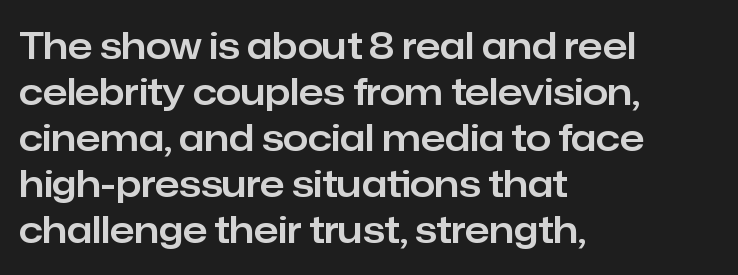
Q: Is the text italic (slanted)? A: No, it is upright.
Q: Is the typeface a serif or a sans-serif typeface? A: Sans-serif.
Q: Is the text underlined? A: No.
Q: How is the paragraph aligned? A: Left-aligned.
Q: Is the spacing between letters normal or unusually wide? A: Normal.
Q: Is the spacing between lines tight, normal or loose? A: Normal.
Q: Width (condensed, normal, or wide)? A: Normal.
Q: Stroke contrast? A: Low.
Q: x-height? A: Medium.
Q: Monospaced? A: No.
